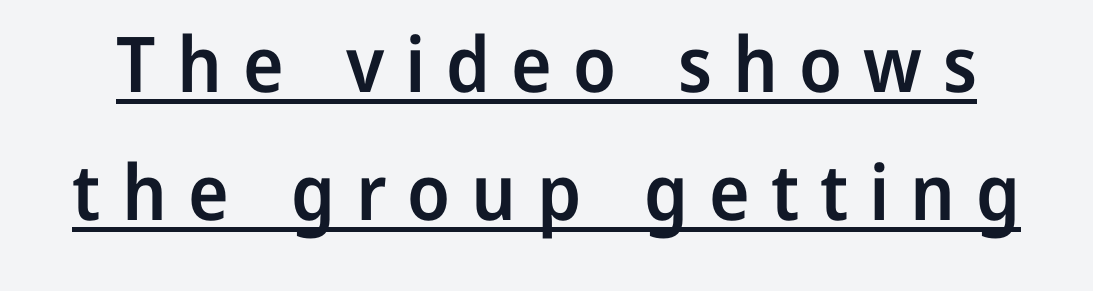
{"serif": "no", "italic": "no", "bold": "semi", "weight": "semibold", "width": "normal", "stroke_contrast": "low", "x_height": "medium", "monospaced": "no", "underline": "yes", "line_spacing": "normal", "line_spacing_ratio": 1.66, "letter_spacing": "wide", "letter_spacing_em": 0.27, "glyph_px": 77}
